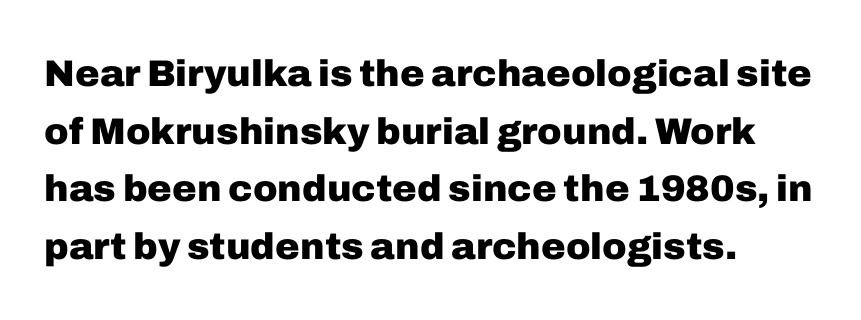
Looks like regular typesetting: each glyph gets only the width it needs. This sample is left-justified, so line endings fall wherever the words run out. Chunky letters — that's bold for sure. A bare baseline throughout the passage. A typesetter would label this face a sans. The type is set solid horizontally, with unmodified tracking.
